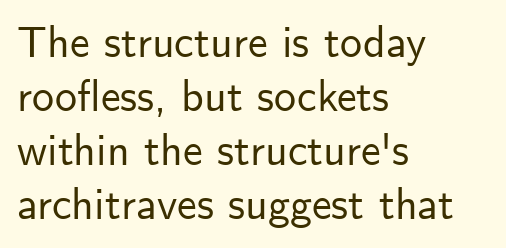
{"serif": "no", "italic": "no", "width": "normal", "stroke_contrast": "low", "x_height": "small", "monospaced": "no", "underline": "no", "align": "left", "line_spacing_ratio": 1.23, "letter_spacing": "normal", "letter_spacing_em": 0.0, "glyph_px": 44}
